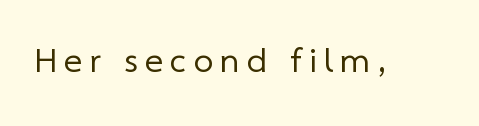
Q: Is the text bold? A: No.
Q: Is the typeface a serif or a sans-serif typeface? A: Sans-serif.
Q: Is the text underlined? A: No.
Q: Is the spacing between letters normal or unusually wide? A: Unusually wide.
Q: Width (condensed, normal, or wide)? A: Normal.
Q: Stroke contrast? A: Low.
Q: x-height? A: Medium.
Q: Monospaced? A: No.
